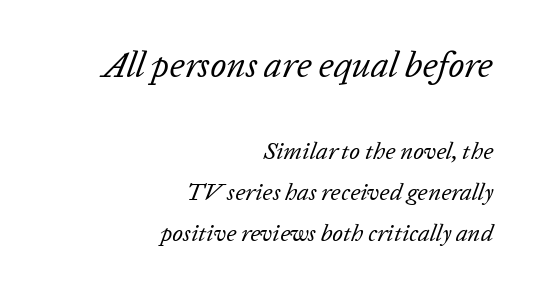
The lines in this sample share a right terminus and differ only in where they begin. This sample has the flowing, uneven cadence of proportional lettering. The face looks like a standard text weight, possibly lighter. Notice how the stems are inclined rather than vertical — that's the hallmark of italics. Type without underlining. Reading top to bottom, the characters get smaller at the block break.
